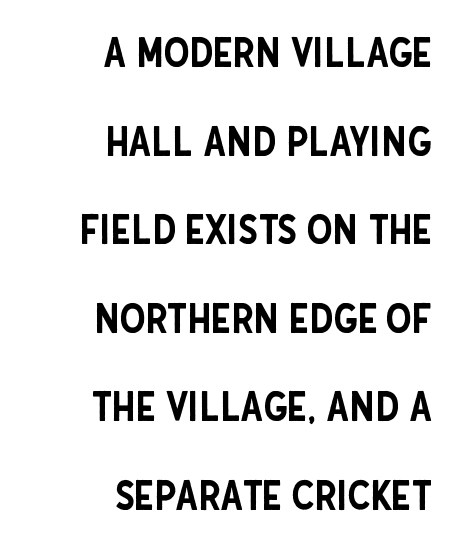
Q: Is the text italic (slanted)? A: No, it is upright.
Q: Is the typeface a serif or a sans-serif typeface? A: Sans-serif.
Q: Is the text underlined? A: No.
Q: How is the paragraph aligned? A: Right-aligned.
Q: Is the spacing between letters normal or unusually wide? A: Normal.
Q: Is the spacing between lines tight, normal or loose? A: Loose.
Q: Width (condensed, normal, or wide)? A: Condensed.
Q: Stroke contrast? A: Low.
Q: x-height? A: Large.
Q: Monospaced? A: No.
